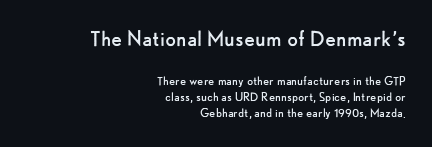
The image shows 25 px text type, upright; set right-aligned, tight line spacing (1.13x), normal letter spacing, not underlined; the first (top) block is 1.79x larger.
